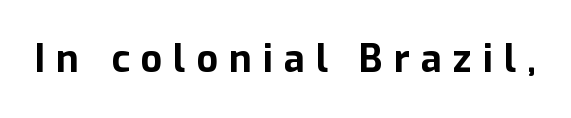
The image shows 38 px bold sans-serif type, upright; set unusually wide letter spacing (+0.29 em), not underlined; low stroke contrast and a medium x-height.
